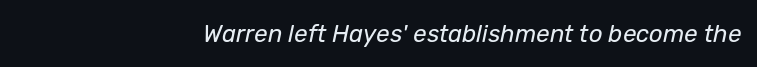
Q: Is the text bold? A: No.
Q: Is the text italic (slanted)? A: Yes, it leans right by about 12 degrees.
Q: Is the text underlined? A: No.
Q: How is the paragraph aligned? A: Right-aligned.
Q: Is the spacing between letters normal or unusually wide? A: Normal.
